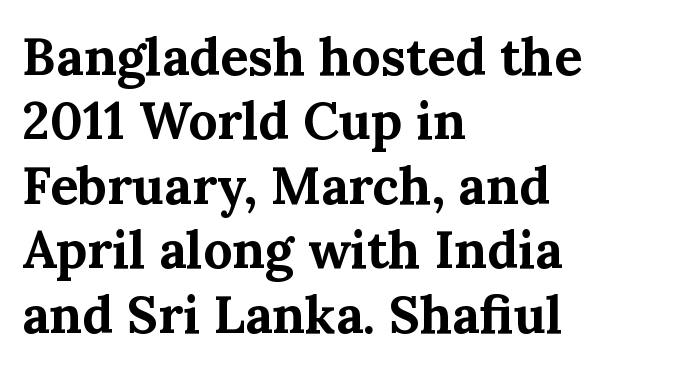
The image shows 52 px bold serif type, upright; set left-aligned, line spacing 1.24x, normal letter spacing, not underlined; medium stroke contrast and a medium x-height.
